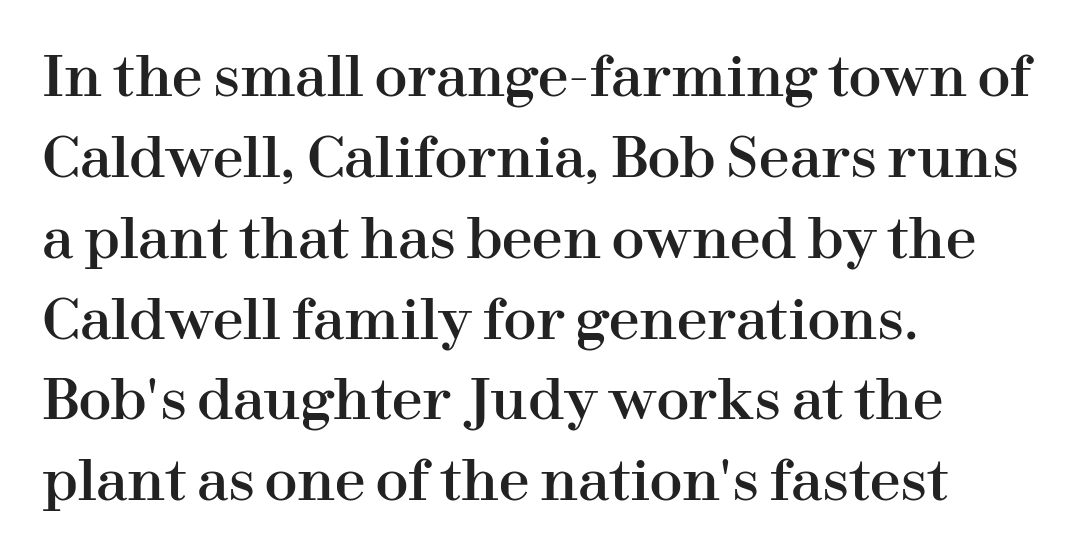
The image shows 55 px serif type, upright; set left-aligned, normal line spacing (1.47x), normal letter spacing, not underlined; high stroke contrast and a medium x-height.
